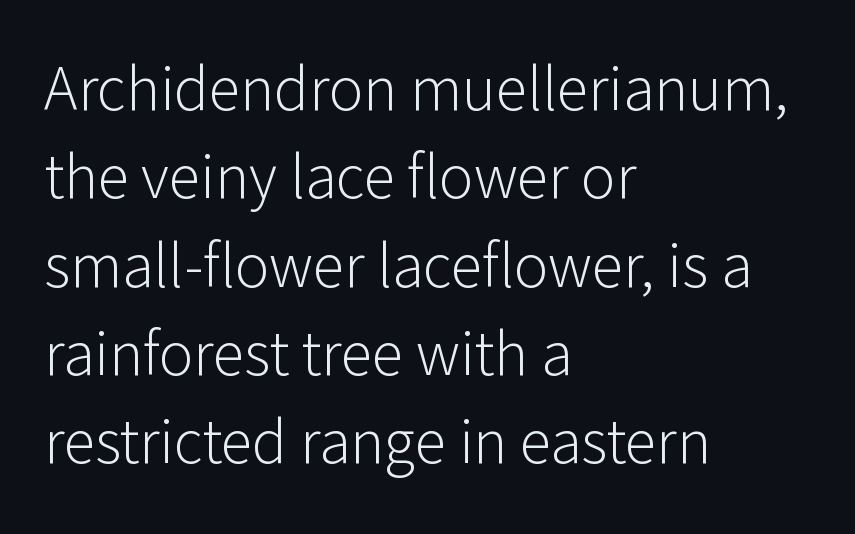
Upright lettering throughout. Check where the strokes stop: nothing finishes them off — pure sans. Notice how descenders clear the ascenders below comfortably — that's standard leading. The foot of each line stays bare and open. You could not count columns in this text — the font is proportionally spaced. Spacing between characters is what you'd get straight out of the box.
